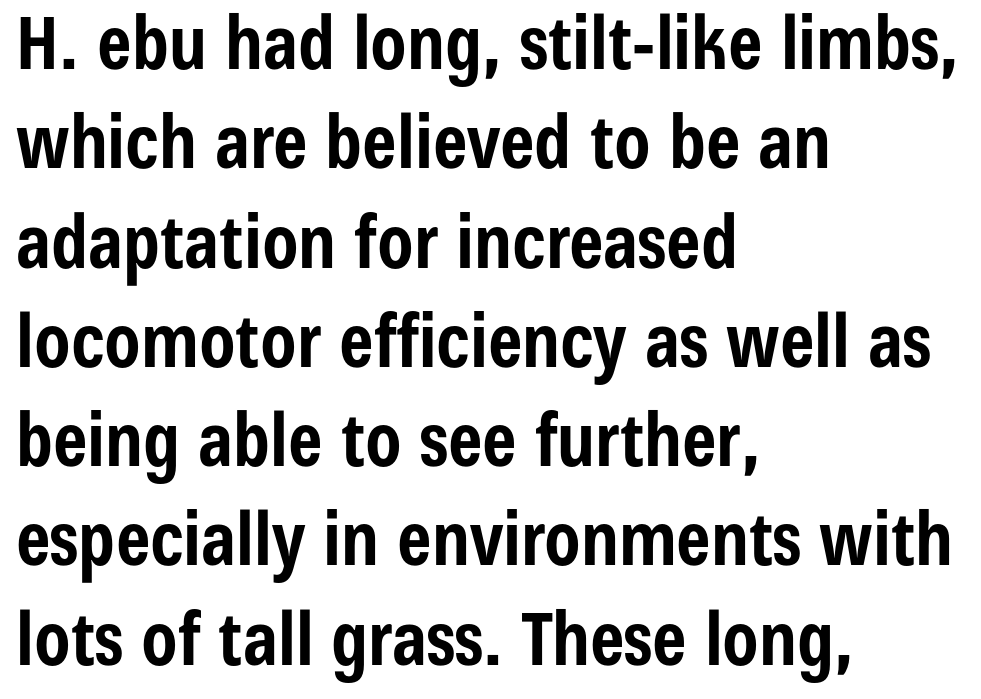
{"serif": "no", "italic": "no", "bold": "yes", "weight": "bold", "width": "condensed", "stroke_contrast": "low", "x_height": "medium", "monospaced": "no", "underline": "no", "align": "left", "line_spacing": "normal", "line_spacing_ratio": 1.36, "letter_spacing": "normal", "letter_spacing_em": 0.0, "glyph_px": 73}
